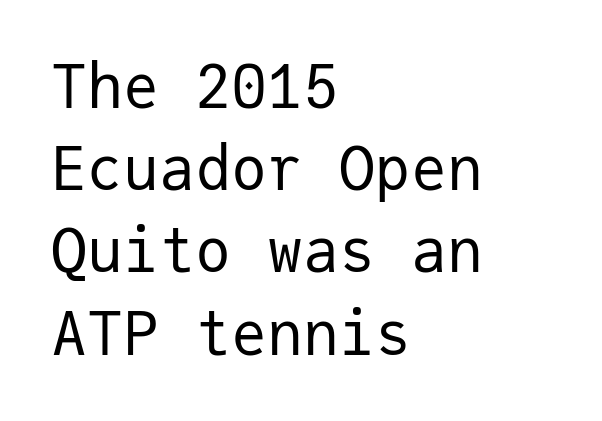
{"serif": "no", "italic": "no", "bold": "no", "weight": "regular", "width": "normal", "stroke_contrast": "low", "x_height": "medium", "monospaced": "yes", "underline": "no", "align": "left", "line_spacing": "normal", "line_spacing_ratio": 1.37, "letter_spacing": "normal", "letter_spacing_em": 0.0, "glyph_px": 60}
